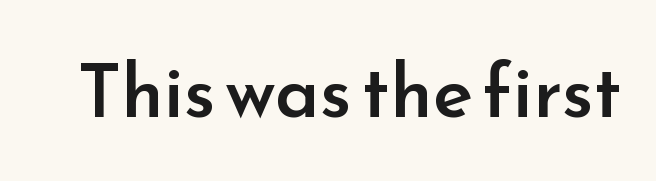
A sans-serif font was chosen for this passage. Ordinary non-slanted type is in use. Strokes here are thickened, but only to semibold level. Decoration check: the copy has no underline. Is this a fixed-width face? No — the glyphs have proportional, varying widths.
